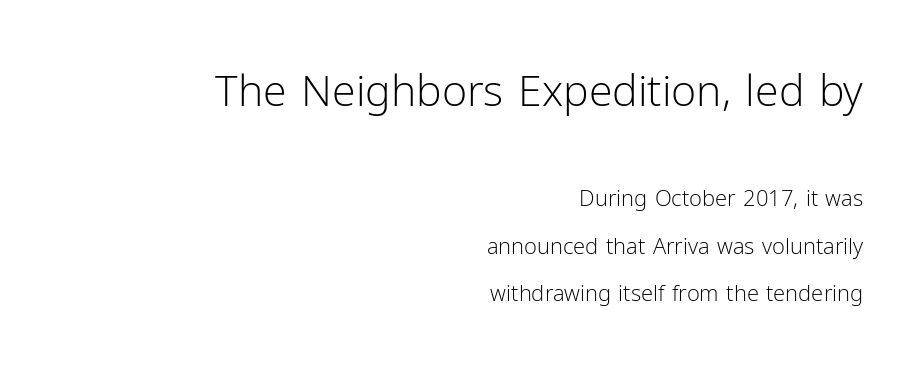
Q: Is the text bold? A: No.
Q: Is the text italic (slanted)? A: No, it is upright.
Q: Is the typeface a serif or a sans-serif typeface? A: Sans-serif.
Q: Is the text underlined? A: No.
Q: How is the paragraph aligned? A: Right-aligned.
Q: Is the spacing between letters normal or unusually wide? A: Normal.
Q: Is the spacing between lines tight, normal or loose? A: Loose.
Q: Which block of text is set in a larger size, the first (top) or the second (bottom)? A: The first (top) one.
Q: Width (condensed, normal, or wide)? A: Normal.
Q: Stroke contrast? A: Low.
Q: x-height? A: Medium.
Q: Monospaced? A: No.
